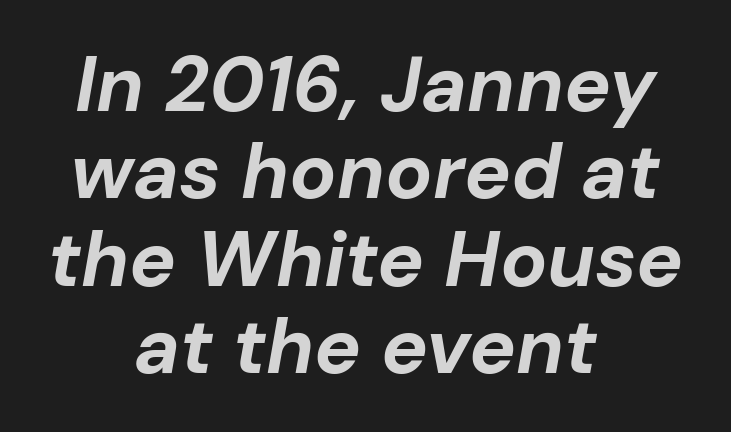
Italic? Definitely — the glyphs are oblique. Unmarked baselines from the first word to the last. Here the designer chose a conventional face with non-uniform glyph widths. These lines huddle together more closely than default settings would place them. Is the letter spacing exaggerated? No — it looks like the ordinary default.
